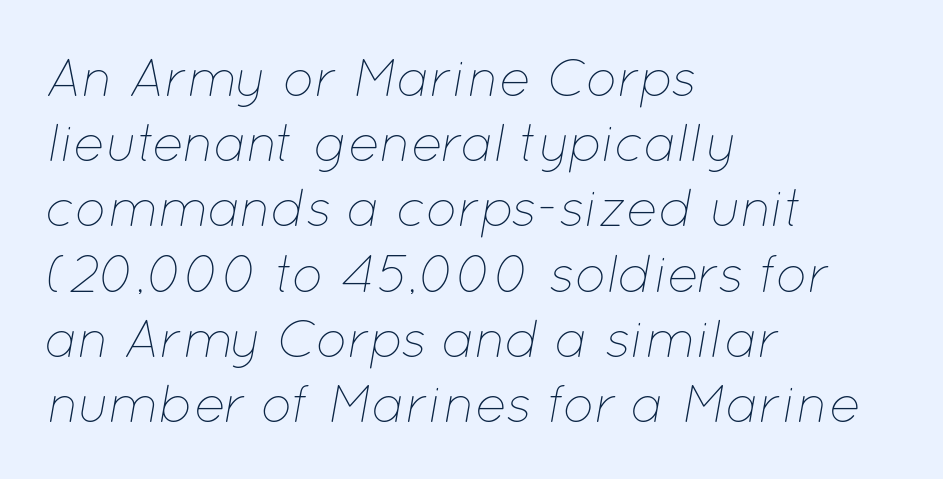
Q: Is the text bold? A: No.
Q: Is the text italic (slanted)? A: Yes, it leans right by about 12 degrees.
Q: Is the text underlined? A: No.
Q: How is the paragraph aligned? A: Left-aligned.
Q: Is the spacing between letters normal or unusually wide? A: Normal.
Q: Width (condensed, normal, or wide)? A: Normal.
Q: Stroke contrast? A: Low.
Q: x-height? A: Medium.
Q: Monospaced? A: No.
